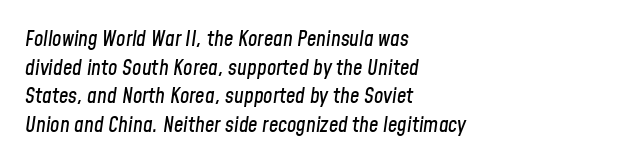
{"italic": "yes", "lean": "right", "slant_degrees": 8, "underline": "no", "align": "left", "line_spacing": "normal", "line_spacing_ratio": 1.36, "letter_spacing": "normal", "letter_spacing_em": 0.0, "glyph_px": 21}
